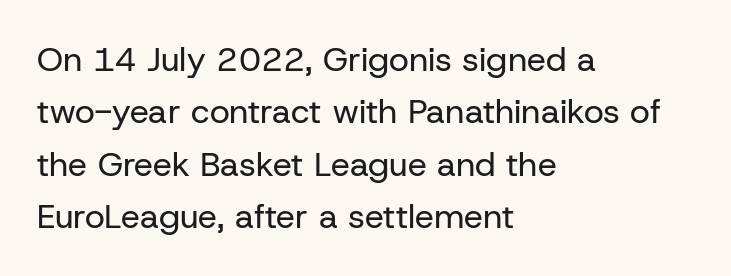
{"serif": "no", "italic": "no", "bold": "no", "weight": "regular", "width": "normal", "stroke_contrast": "low", "x_height": "medium", "monospaced": "no", "underline": "no", "align": "left", "line_spacing": "normal", "line_spacing_ratio": 1.54, "letter_spacing": "normal", "letter_spacing_em": 0.0, "glyph_px": 34}
